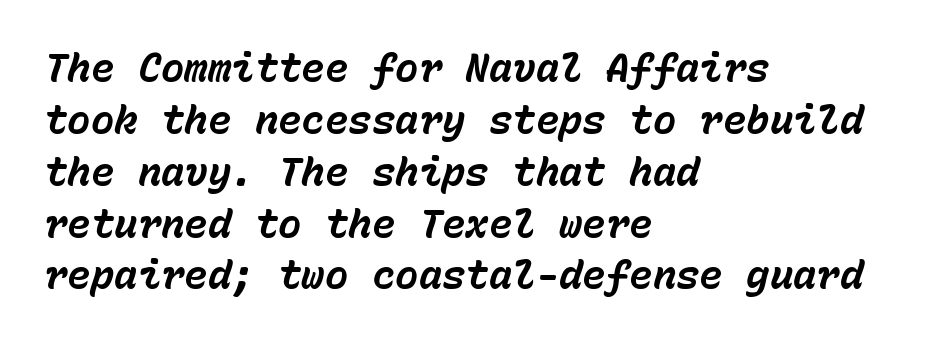
Q: Is the text bold? A: Yes.
Q: Is the text italic (slanted)? A: Yes, it leans right by about 15 degrees.
Q: Is the text underlined? A: No.
Q: How is the paragraph aligned? A: Left-aligned.
Q: Is the spacing between letters normal or unusually wide? A: Normal.
Q: Is the spacing between lines tight, normal or loose? A: Normal.
Q: Width (condensed, normal, or wide)? A: Normal.
Q: Stroke contrast? A: Low.
Q: x-height? A: Medium.
Q: Monospaced? A: Yes.
